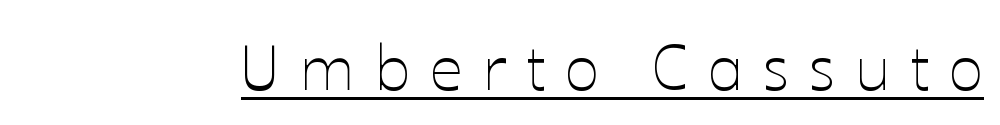
Q: Is the text bold? A: No.
Q: Is the text italic (slanted)? A: No, it is upright.
Q: Is the text underlined? A: Yes.
Q: Is the spacing between letters normal or unusually wide? A: Unusually wide.
Q: Width (condensed, normal, or wide)? A: Normal.
Q: Stroke contrast? A: Low.
Q: x-height? A: Medium.
Q: Monospaced? A: No.
